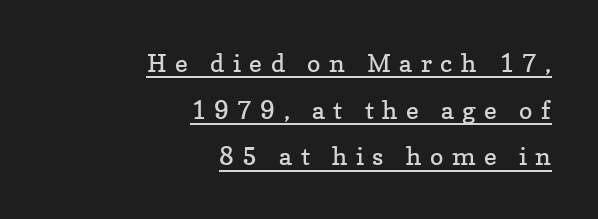
The image shows 25 px text type, upright; set right-aligned, line spacing 1.87x, unusually wide letter spacing (+0.34 em), underlined.
